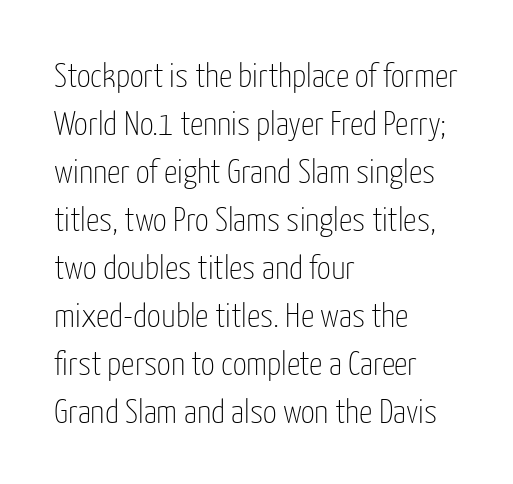
The image shows 34 px thin, condensed sans-serif type, upright; set left-aligned, normal line spacing (1.41x), normal letter spacing, not underlined; low stroke contrast and a medium x-height.
